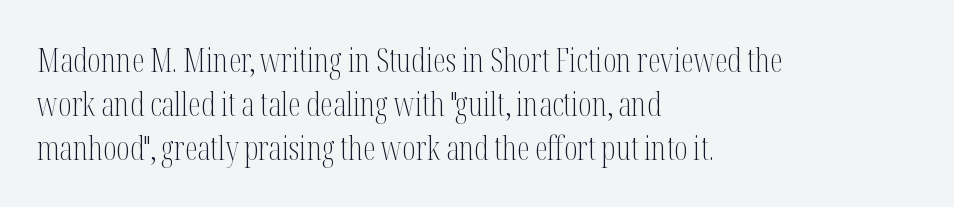
Is this a fixed-width face? No — the glyphs have proportional, varying widths. Honestly, the letter spacing is just normal — you wouldn't notice it. Alignment: flush left. Lines of text with bare space underneath. Each new line begins a customary step beneath the previous one.
